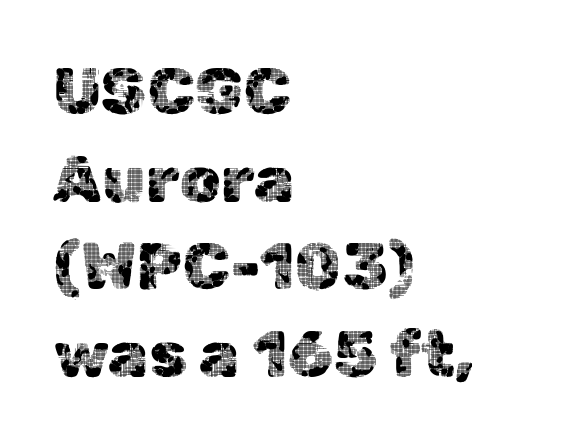
The image shows 65 px sans-serif type, upright; set left-aligned, normal line spacing (1.35x), normal letter spacing, not underlined; a medium x-height.
